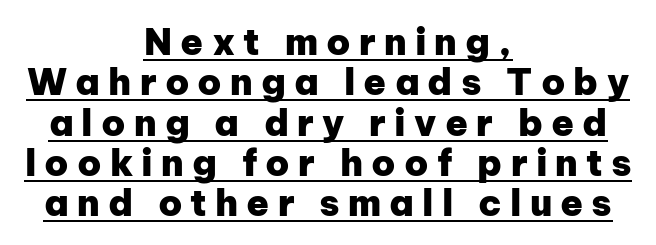
The characters display no serif detailing; their extremities are plain. This is heavy type, rendered in bold. Inter-character spacing is expanded well beyond the font's built-in metrics. How would I describe the line gaps? Narrow and economical. The rendering uses natural spacing where letterforms have individual widths. The paragraph has two soft edges and a firm central axis.
